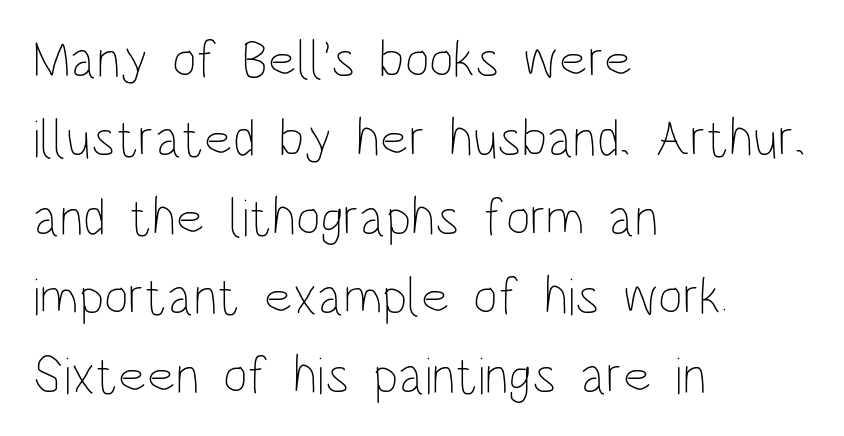
Q: Is the text bold? A: No.
Q: Is the text italic (slanted)? A: No, it is upright.
Q: Is the text underlined? A: No.
Q: How is the paragraph aligned? A: Left-aligned.
Q: Is the spacing between letters normal or unusually wide? A: Normal.
Q: Is the spacing between lines tight, normal or loose? A: Normal.
Q: Width (condensed, normal, or wide)? A: Condensed.
Q: Stroke contrast? A: Low.
Q: x-height? A: Large.
Q: Monospaced? A: No.
